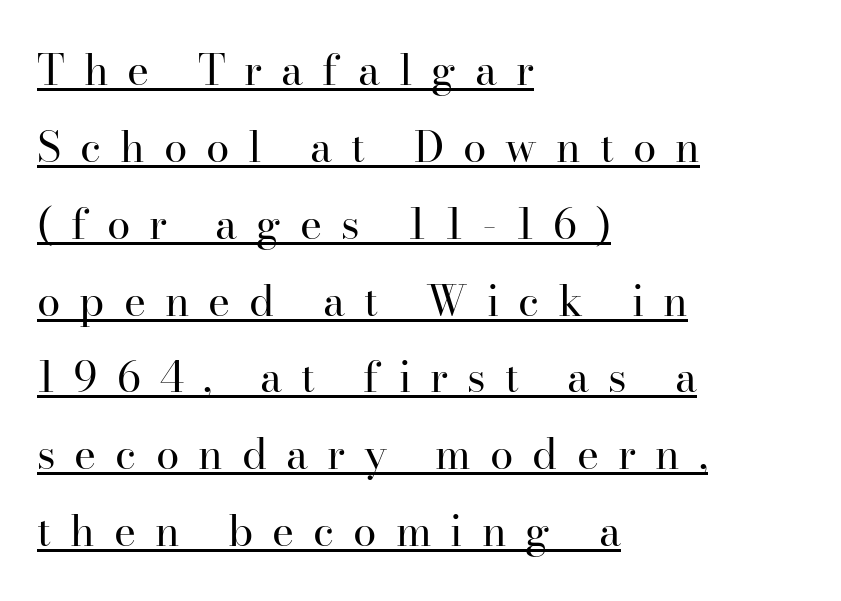
Posture: vertical. These characters rest on top of a visible drawn line. Stroke terminals: seriffed. Stroke mass is kept to a normal reading level or below. Inter-character spacing is expanded well beyond the font's built-in metrics.
